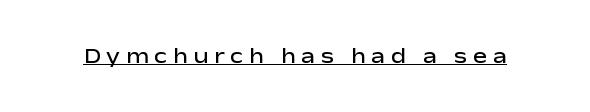
{"italic": "no", "bold": "semi", "underline": "yes", "letter_spacing": "wide", "letter_spacing_em": 0.27, "glyph_px": 21}
